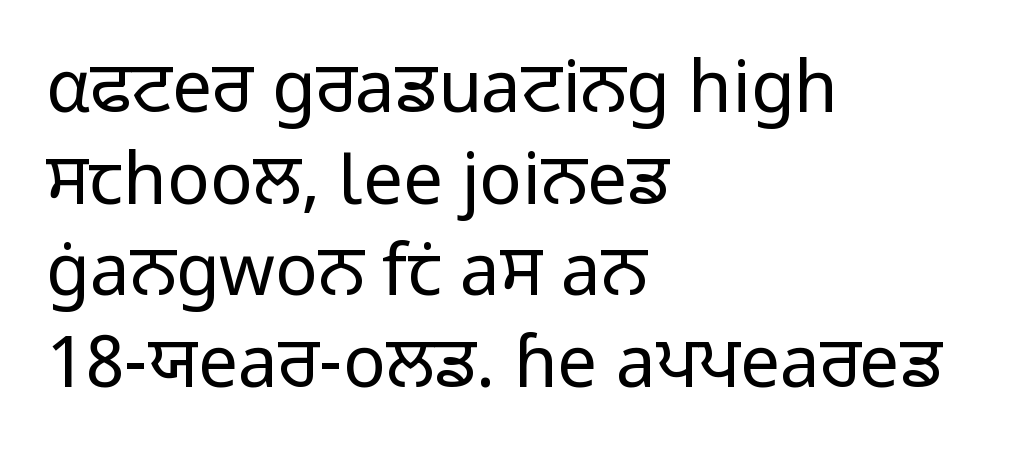
The image shows 71 px regular-weight sans-serif type, upright; set left-aligned, normal line spacing (1.29x), normal letter spacing, not underlined; low stroke contrast and a medium x-height.
